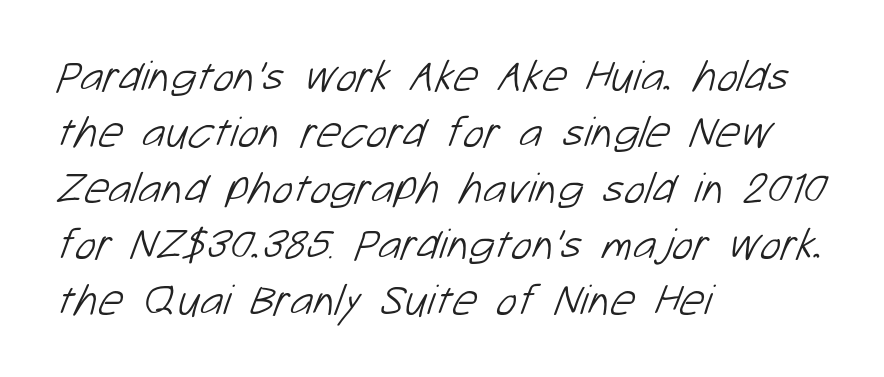
The image shows 44 px light sans-serif type; set left-aligned, normal line spacing (1.27x), normal letter spacing, not underlined; low stroke contrast and a medium x-height.
